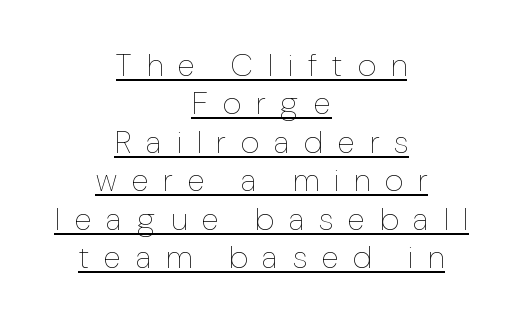
The image shows 32 px thin, condensed type, upright; set centered, line spacing 1.2x, unusually wide letter spacing (+0.47 em), underlined; low stroke contrast and a medium x-height.
